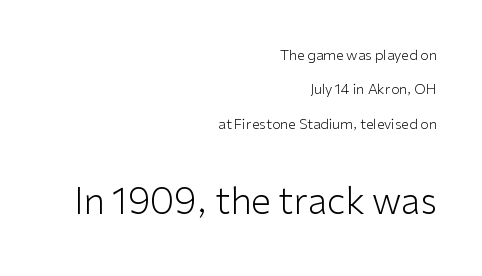
Baseline-to-baseline distance is far greater than the letter height. The passage shown is typed in a proportional face where columns would drift. The compositor pushed each line to the right boundary. The gaps between neighbouring characters are ordinary and unremarkable. The lettering holds an erect, upright posture throughout.
